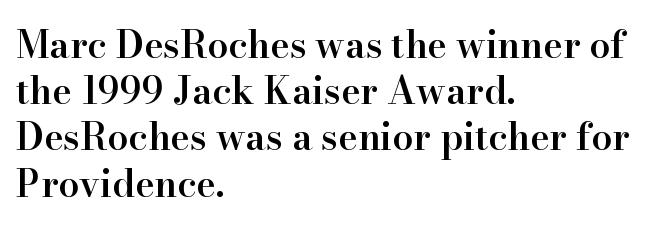
{"serif": "yes", "italic": "no", "bold": "semi", "weight": "semibold", "width": "normal", "stroke_contrast": "high", "x_height": "small", "monospaced": "no", "underline": "no", "align": "left", "line_spacing": "normal", "line_spacing_ratio": 1.25, "letter_spacing": "normal", "letter_spacing_em": 0.0, "glyph_px": 37}
